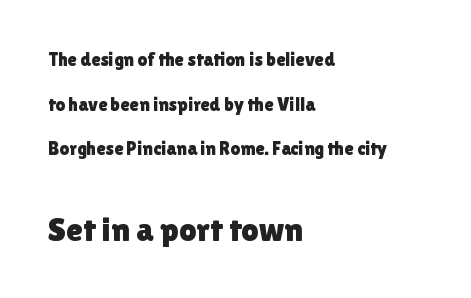
Is the lower block the larger one? Yes — the lower block carries the bigger type. Nothing sits at the stroke ends, so this counts as sans-serif. A classic flush-left, rag-right setting is used for this passage. Descenders hang freely into open space. Rows of type keep a wide berth in the vertical direction.
